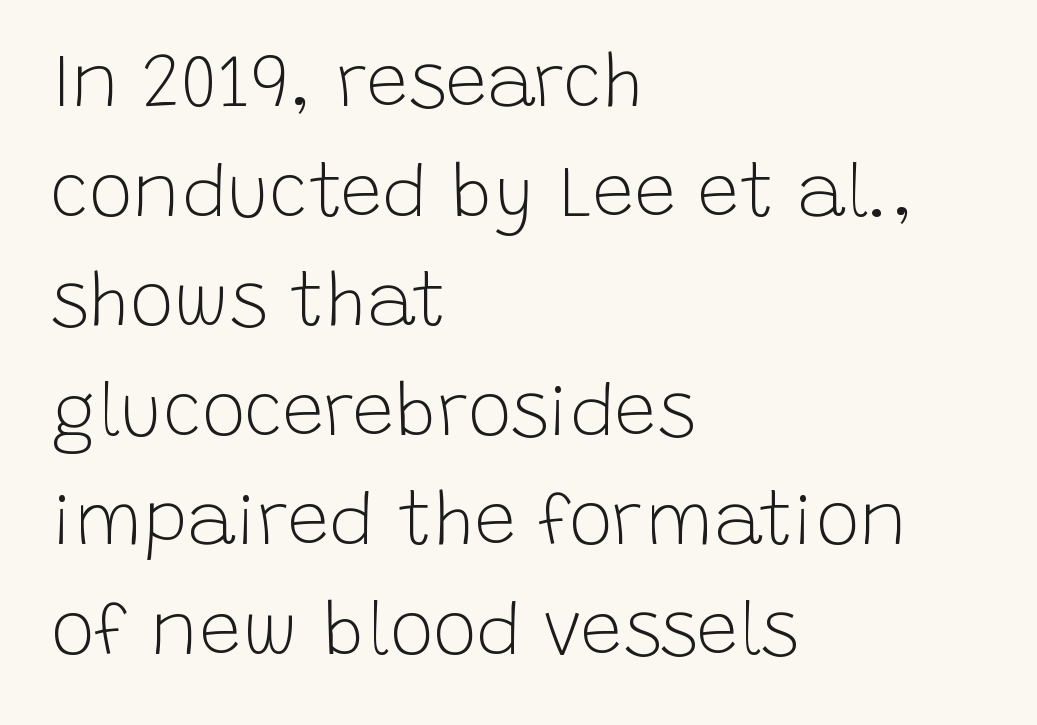
The area under the type is left untouched. These lines sit exactly where default settings would place them. To sum up the face: it is a sans, with no serifs. This sample has the flowing, uneven cadence of proportional lettering. Every row of glyphs begins at an identical x-position on the left.
